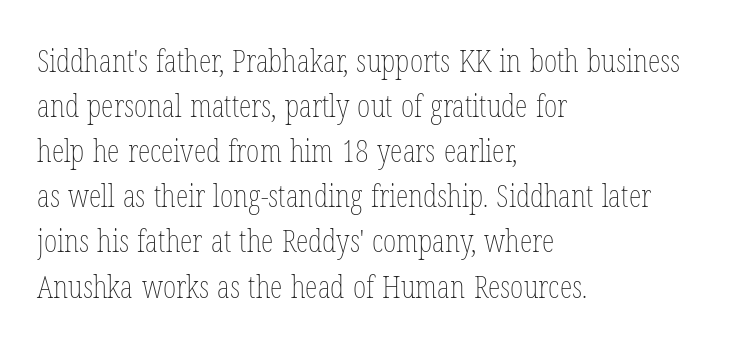
Horizontal alignment here is leftward, the default for most running prose. A clean baseline with only descenders dipping below it. The cut favours lightness, reaching ordinary text weight at its darkest. Upright lettering throughout.
